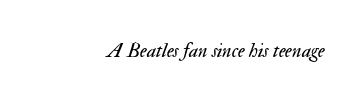
The image shows 20 px text type, italic (leaning right); set normal letter spacing, not underlined.
